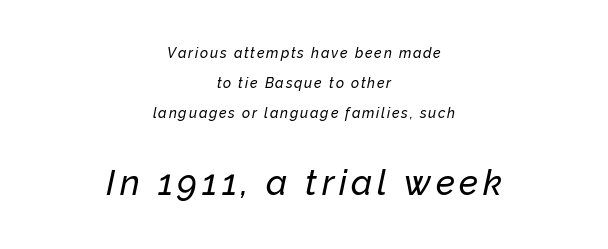
The image shows 35 px text type, italic (leaning right); set centered, loose line spacing (2.15x), not underlined; the second (bottom) block is 2.5x larger; low stroke contrast and a medium x-height.
